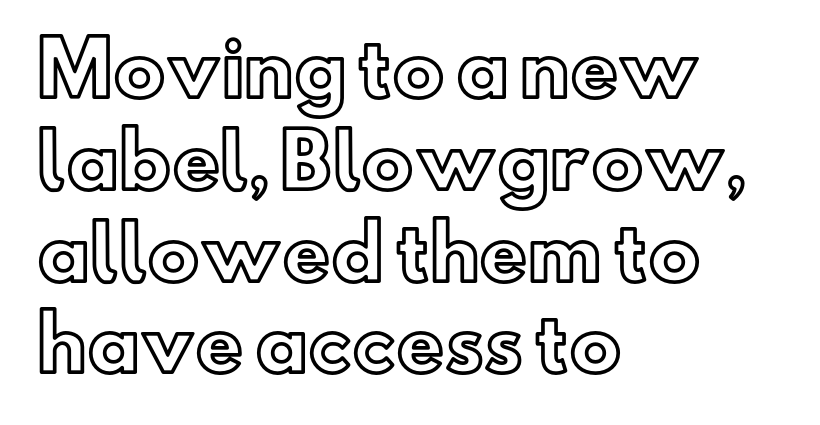
The image shows 74 px text type, upright; set left-aligned, line spacing 1.24x, normal letter spacing, not underlined; a small x-height.
